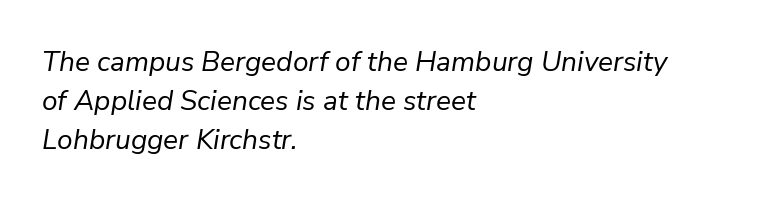
{"italic": "yes", "lean": "right", "slant_degrees": 9, "bold": "no", "weight": "regular", "width": "normal", "stroke_contrast": "low", "x_height": "medium", "monospaced": "no", "underline": "no", "align": "left", "line_spacing": "normal", "line_spacing_ratio": 1.39, "letter_spacing": "normal", "letter_spacing_em": 0.0, "glyph_px": 28}
